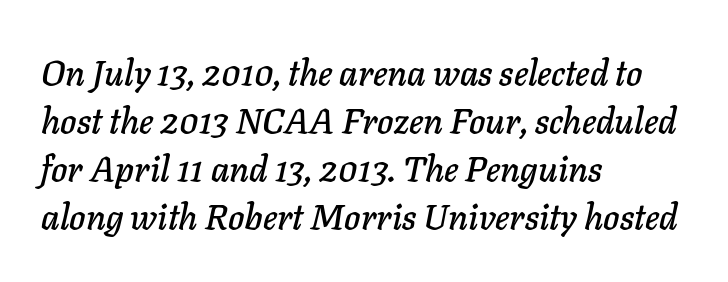
Q: Is the text italic (slanted)? A: Yes, it leans right by about 11 degrees.
Q: Is the text underlined? A: No.
Q: How is the paragraph aligned? A: Left-aligned.
Q: Is the spacing between letters normal or unusually wide? A: Normal.
Q: Is the spacing between lines tight, normal or loose? A: Normal.
Q: Width (condensed, normal, or wide)? A: Normal.
Q: Stroke contrast? A: Low.
Q: x-height? A: Medium.
Q: Monospaced? A: No.
